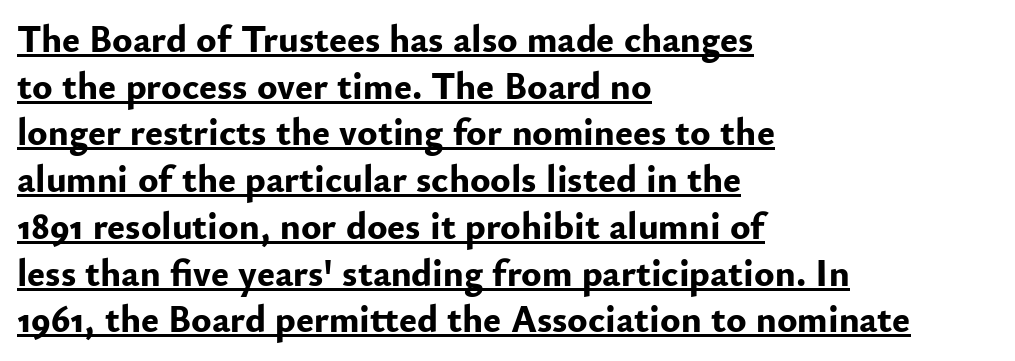
{"serif": "no", "italic": "no", "bold": "yes", "weight": "bold", "width": "normal", "stroke_contrast": "low", "x_height": "small", "monospaced": "no", "underline": "yes", "align": "left", "line_spacing_ratio": 1.23, "letter_spacing": "normal", "letter_spacing_em": 0.0, "glyph_px": 38}
